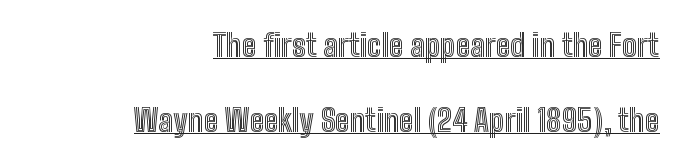
Descenders here cross a horizontal rule under the line. Upright lettering throughout. The rendering anchors every line to the right-hand side. In terms of letterspacing, this is plain default setting.
